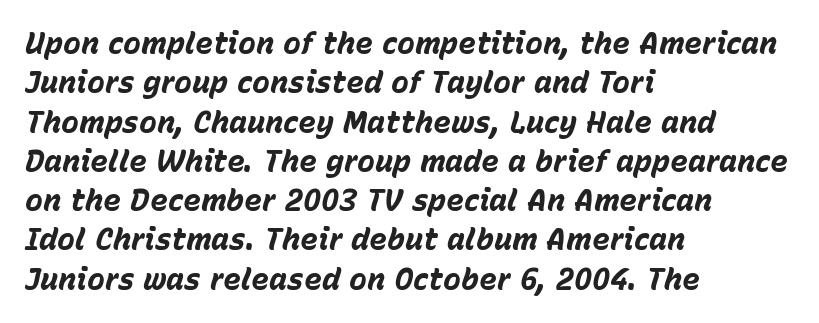
Q: Is the text bold? A: Yes.
Q: Is the text italic (slanted)? A: Yes, it leans right by about 15 degrees.
Q: Is the text underlined? A: No.
Q: How is the paragraph aligned? A: Left-aligned.
Q: Is the spacing between letters normal or unusually wide? A: Normal.
Q: Is the spacing between lines tight, normal or loose? A: Normal.
Q: Width (condensed, normal, or wide)? A: Normal.
Q: Stroke contrast? A: Low.
Q: x-height? A: Medium.
Q: Monospaced? A: No.
